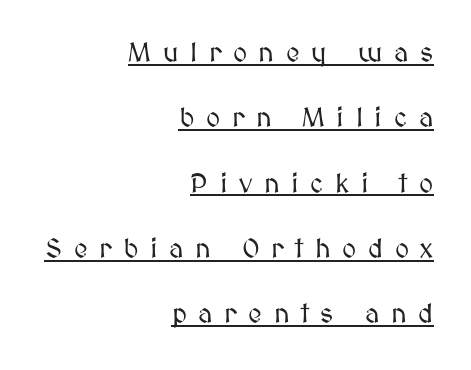
A typesetter would mark this as roman, not italic. The text block is weighted toward the right margin, trailing off unevenly leftward. The lines are spread far apart with generous leading. Decoration check: the copy is underlined.
